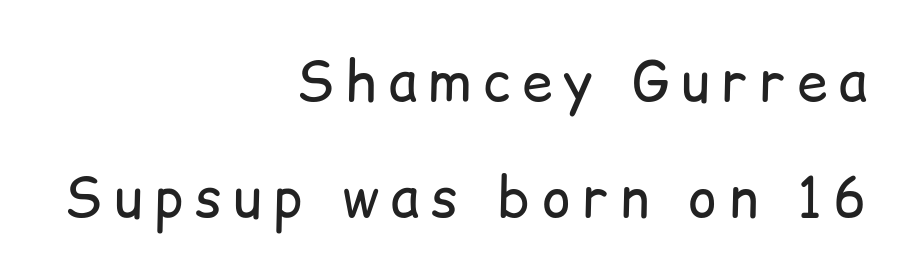
Style check: upright. Note the varied advance widths — an 'i' is clearly narrower than an 'm'. The type is letterspaced generously, with wide tracking. In terms of letterform style, serifs are entirely absent. Anything drawn beneath the words? Only blank space.
